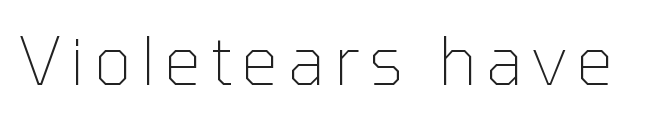
Q: Is the text bold? A: No.
Q: Is the text italic (slanted)? A: No, it is upright.
Q: Is the typeface a serif or a sans-serif typeface? A: Sans-serif.
Q: Is the text underlined? A: No.
Q: Width (condensed, normal, or wide)? A: Normal.
Q: Stroke contrast? A: Low.
Q: x-height? A: Medium.
Q: Monospaced? A: No.
